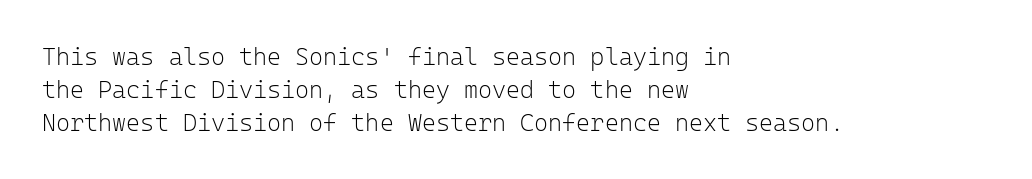
{"italic": "no", "bold": "no", "underline": "no", "align": "left", "line_spacing": "normal", "line_spacing_ratio": 1.37, "letter_spacing": "normal", "letter_spacing_em": 0.0, "glyph_px": 24}
